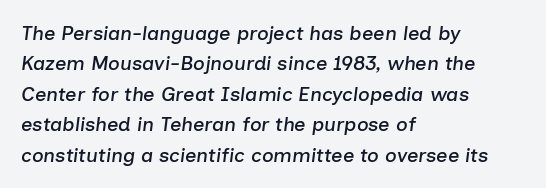
Q: Is the text italic (slanted)? A: Yes, it leans right by about 7 degrees.
Q: Is the text underlined? A: No.
Q: How is the paragraph aligned? A: Left-aligned.
Q: Is the spacing between letters normal or unusually wide? A: Normal.
Q: Is the spacing between lines tight, normal or loose? A: Normal.
